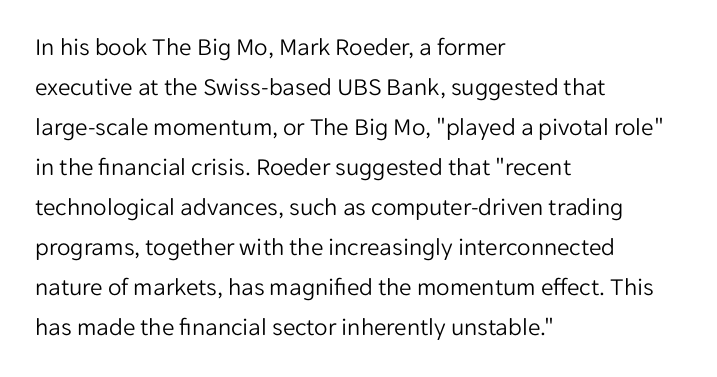
{"italic": "no", "bold": "no", "underline": "no", "align": "left", "line_spacing": "normal", "line_spacing_ratio": 1.6, "letter_spacing": "normal", "letter_spacing_em": 0.0, "glyph_px": 25}
